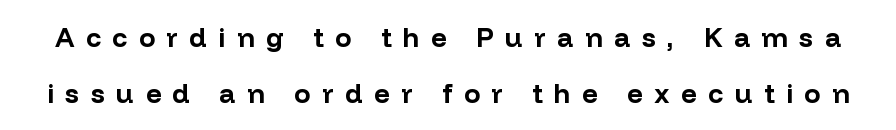
The image shows 27 px bold type, upright; set loose line spacing (2.07x), unusually wide letter spacing (+0.43 em), not underlined.
